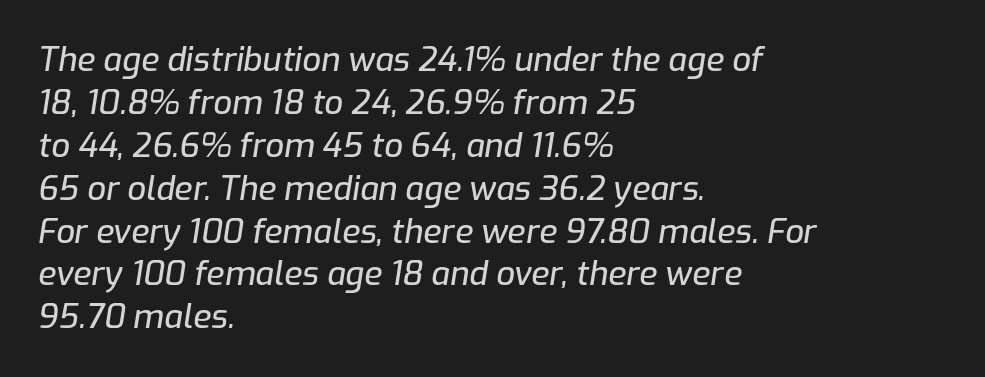
Q: Is the text italic (slanted)? A: Yes, it leans right by about 9 degrees.
Q: Is the text underlined? A: No.
Q: How is the paragraph aligned? A: Left-aligned.
Q: Is the spacing between letters normal or unusually wide? A: Normal.
Q: Is the spacing between lines tight, normal or loose? A: Normal.
Q: Width (condensed, normal, or wide)? A: Normal.
Q: Stroke contrast? A: Low.
Q: x-height? A: Medium.
Q: Monospaced? A: No.
